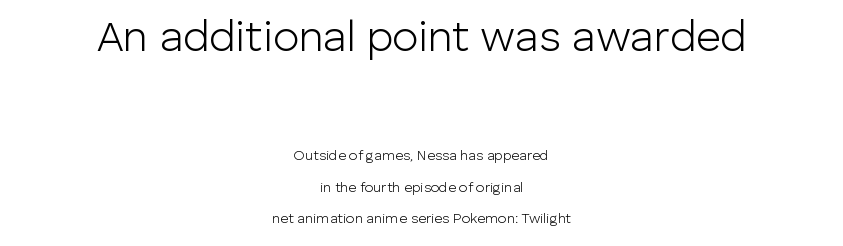
The passage shown is not bold in any degree. Large over small — that's the arrangement of the two blocks here. This rendering leaves character spacing at its baseline value. Both edges are ragged and mirror each other, which tells us the setting is centered. It's the straight-up-and-down kind of type.
